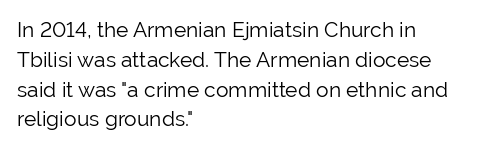
Q: Is the text bold? A: No.
Q: Is the text italic (slanted)? A: No, it is upright.
Q: Is the text underlined? A: No.
Q: How is the paragraph aligned? A: Left-aligned.
Q: Is the spacing between letters normal or unusually wide? A: Normal.
Q: Is the spacing between lines tight, normal or loose? A: Normal.
